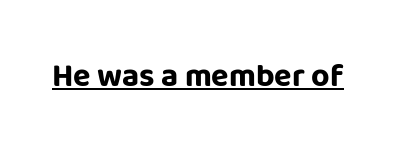
This is the regular roman posture of the typeface. A continuous stroke trails under the words, as in a hyperlink. Typographically, this falls in the sans-serif category. As a designer I'd log this as weight 700, bold. Look at the tracking — it's just the regular setting, nothing added. Looks like regular typesetting: each glyph gets only the width it needs.
